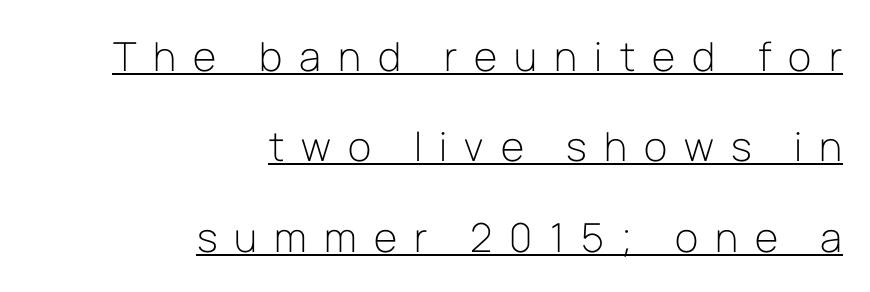
Alignment: flush right. The lettering holds an erect, upright posture throughout. A typesetter would label this face a sans. Leading is clearly above the norm, producing a sparse column.
